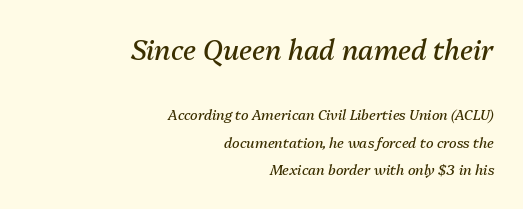
The image shows 27 px text type, italic (leaning right); set right-aligned, loose line spacing (1.98x), normal letter spacing, not underlined; the first (top) block is 1.93x larger.
